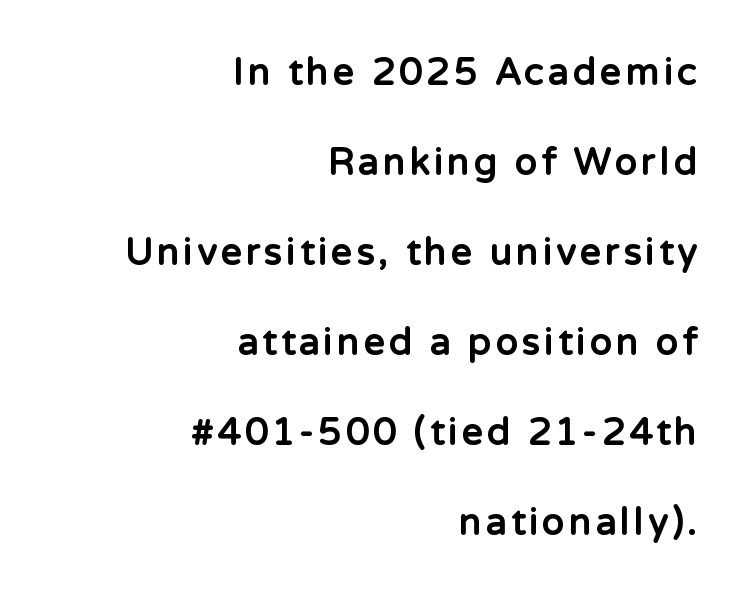
Q: Is the text bold? A: Yes.
Q: Is the text italic (slanted)? A: No, it is upright.
Q: Is the typeface a serif or a sans-serif typeface? A: Sans-serif.
Q: Is the text underlined? A: No.
Q: How is the paragraph aligned? A: Right-aligned.
Q: Is the spacing between lines tight, normal or loose? A: Loose.
Q: Width (condensed, normal, or wide)? A: Normal.
Q: Stroke contrast? A: Low.
Q: x-height? A: Medium.
Q: Monospaced? A: No.
